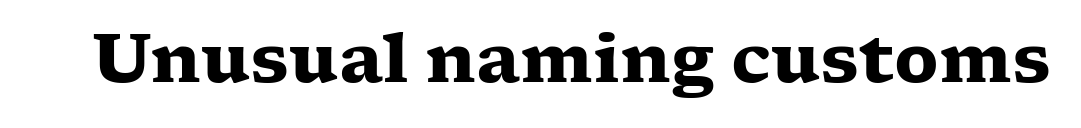
The lettering holds an erect, upright posture throughout. The letters advance in unequal steps, a hallmark of proportional type. The words here are not underlined. The characters display serif detailing at their extremities.
